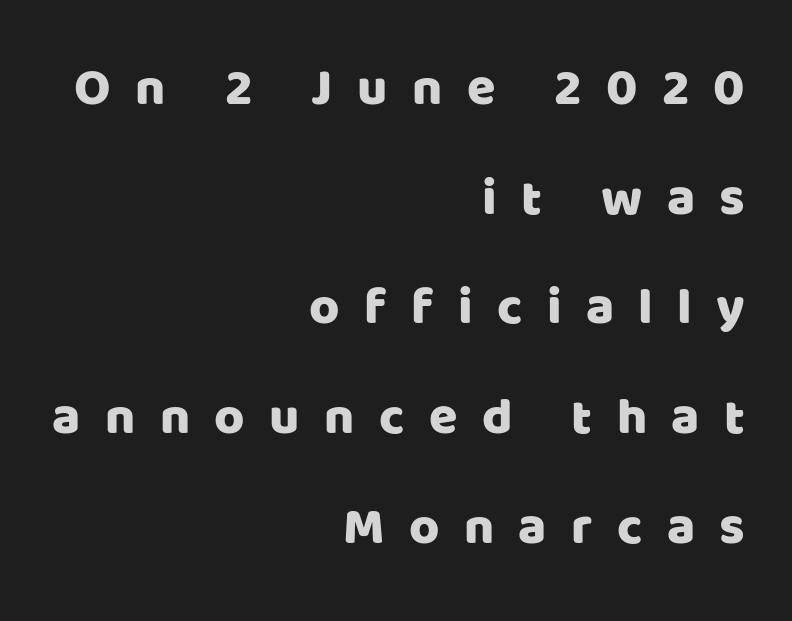
Q: Is the text italic (slanted)? A: No, it is upright.
Q: Is the typeface a serif or a sans-serif typeface? A: Sans-serif.
Q: Is the text underlined? A: No.
Q: How is the paragraph aligned? A: Right-aligned.
Q: Is the spacing between letters normal or unusually wide? A: Unusually wide.
Q: Is the spacing between lines tight, normal or loose? A: Loose.
Q: Width (condensed, normal, or wide)? A: Normal.
Q: Stroke contrast? A: Low.
Q: x-height? A: Large.
Q: Monospaced? A: No.
